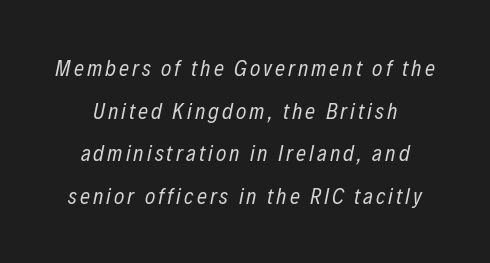
Q: Is the text bold? A: No.
Q: Is the text italic (slanted)? A: Yes, it leans right by about 12 degrees.
Q: Is the text underlined? A: No.
Q: Is the spacing between lines tight, normal or loose? A: Loose.
